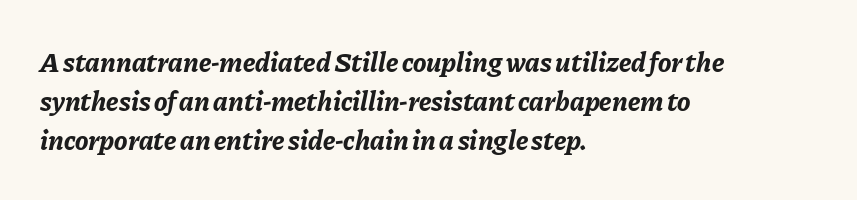
{"italic": "yes", "lean": "right", "slant_degrees": 11, "bold": "yes", "weight": "bold", "width": "normal", "stroke_contrast": "low", "x_height": "medium", "monospaced": "no", "underline": "no", "align": "left", "line_spacing": "normal", "line_spacing_ratio": 1.4, "letter_spacing": "normal", "letter_spacing_em": 0.0, "glyph_px": 28}
